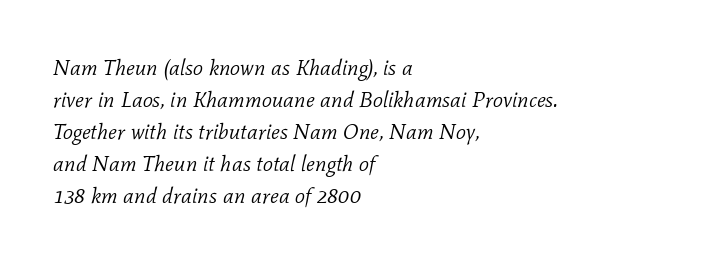
{"italic": "yes", "lean": "right", "slant_degrees": 11, "bold": "no", "underline": "no", "align": "left", "line_spacing": "normal", "line_spacing_ratio": 1.45, "letter_spacing": "normal", "letter_spacing_em": 0.0, "glyph_px": 22}
